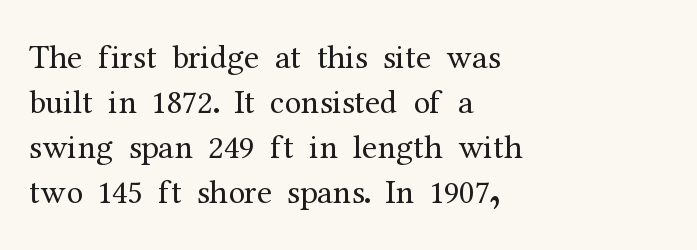
{"serif": "yes", "italic": "no", "bold": "no", "weight": "regular", "width": "normal", "stroke_contrast": "medium", "x_height": "medium", "monospaced": "no", "underline": "no", "align": "left", "line_spacing": "normal", "line_spacing_ratio": 1.32, "letter_spacing": "normal", "letter_spacing_em": 0.0, "glyph_px": 34}
